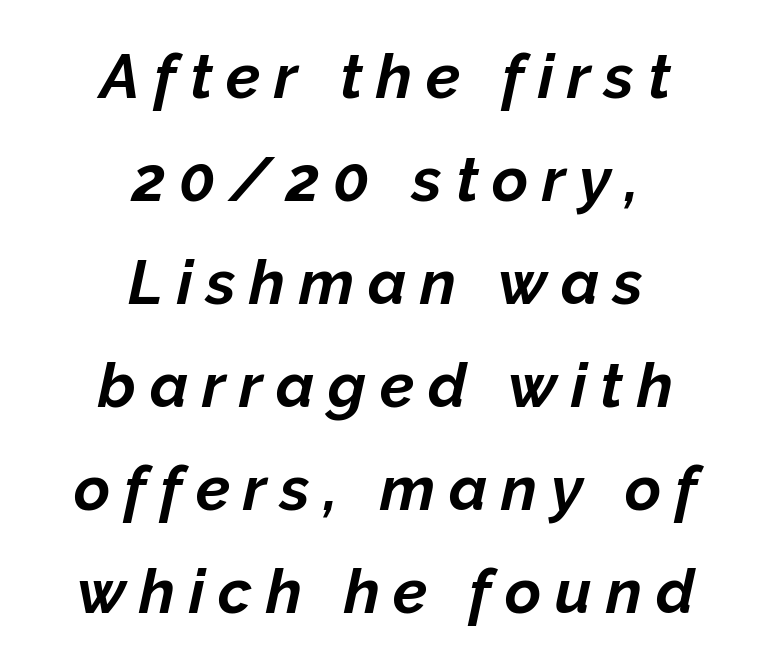
Q: Is the text bold? A: Yes.
Q: Is the text italic (slanted)? A: Yes, it leans right by about 12 degrees.
Q: Is the text underlined? A: No.
Q: How is the paragraph aligned? A: Centered.
Q: Is the spacing between letters normal or unusually wide? A: Unusually wide.
Q: Is the spacing between lines tight, normal or loose? A: Normal.
Q: Width (condensed, normal, or wide)? A: Normal.
Q: Stroke contrast? A: Low.
Q: x-height? A: Medium.
Q: Monospaced? A: No.
